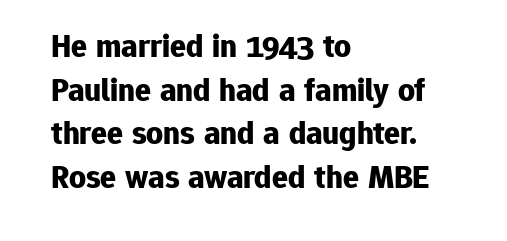
The image shows 33 px bold sans-serif type, upright; set left-aligned, normal line spacing (1.32x), normal letter spacing, not underlined; low stroke contrast and a medium x-height.
